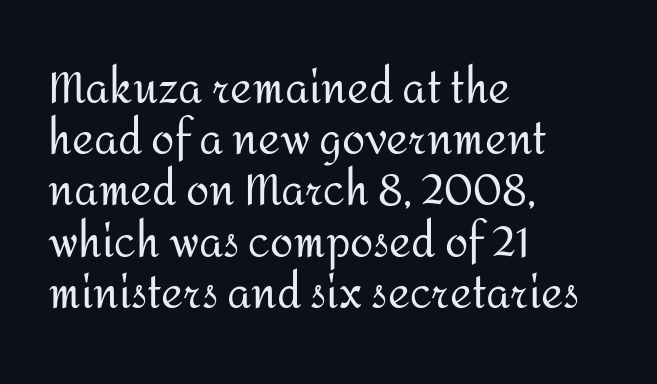
{"serif": "no", "italic": "no", "bold": "no", "weight": "regular", "width": "normal", "stroke_contrast": "medium", "x_height": "medium", "monospaced": "no", "underline": "no", "align": "left", "line_spacing_ratio": 1.22, "letter_spacing": "normal", "letter_spacing_em": 0.0, "glyph_px": 42}
